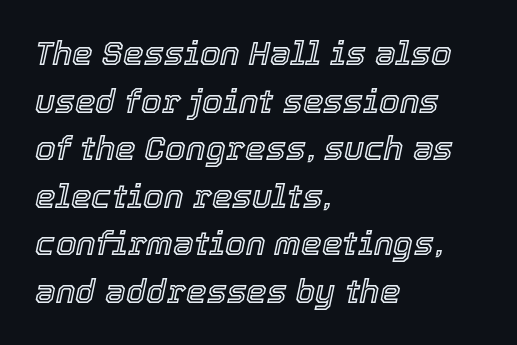
Q: Is the text italic (slanted)? A: Yes, it leans right by about 12 degrees.
Q: Is the text underlined? A: No.
Q: How is the paragraph aligned? A: Left-aligned.
Q: Is the spacing between letters normal or unusually wide? A: Normal.
Q: Is the spacing between lines tight, normal or loose? A: Normal.
Q: Width (condensed, normal, or wide)? A: Normal.
Q: x-height? A: Medium.
Q: Monospaced? A: No.
